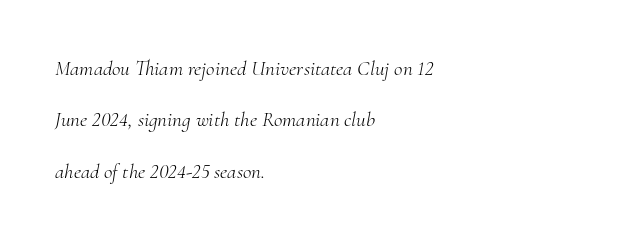
The rendering keeps characters at their native spacing. Summary of weight: not heavy and not bold. Summary of vertical rhythm: relaxed, with wide interline spacing. The text block is weighted toward the left margin, trailing off unevenly rightward. Clear beneath every line of the passage.
